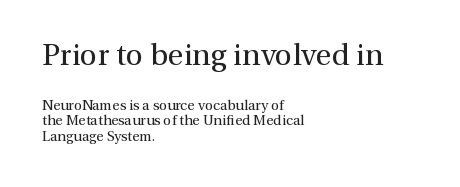
Q: Is the text bold? A: No.
Q: Is the text italic (slanted)? A: No, it is upright.
Q: Is the typeface a serif or a sans-serif typeface? A: Serif.
Q: Is the text underlined? A: No.
Q: How is the paragraph aligned? A: Left-aligned.
Q: Is the spacing between letters normal or unusually wide? A: Normal.
Q: Is the spacing between lines tight, normal or loose? A: Tight.
Q: Which block of text is set in a larger size, the first (top) or the second (bottom)? A: The first (top) one.
Q: Width (condensed, normal, or wide)? A: Normal.
Q: Stroke contrast? A: Medium.
Q: x-height? A: Medium.
Q: Monospaced? A: No.
